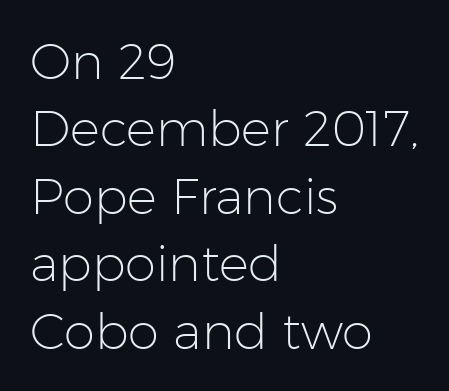
Summary of weight: not heavy and not bold. Grotesque or geometric, the face here clearly has no serifs. Rendered with straight, roman letterforms. The typesetter chose a ragged-right arrangement here. Inter-character spacing is left at the font's built-in metrics. This sample has the flowing, uneven cadence of proportional lettering.
